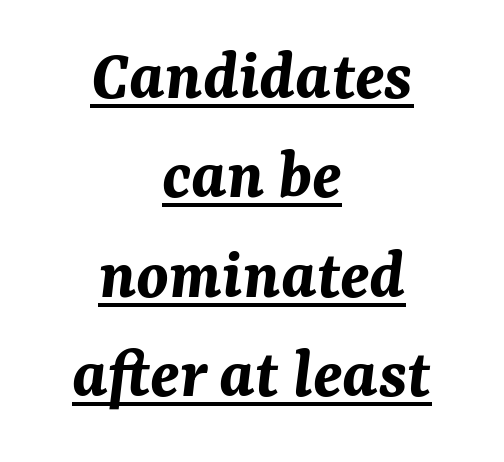
Weight: bold. You could call the tracking neutral — neither tight nor loose. This block has exactly the height ordinary leading produces. The rendering uses natural spacing where letterforms have individual widths.
